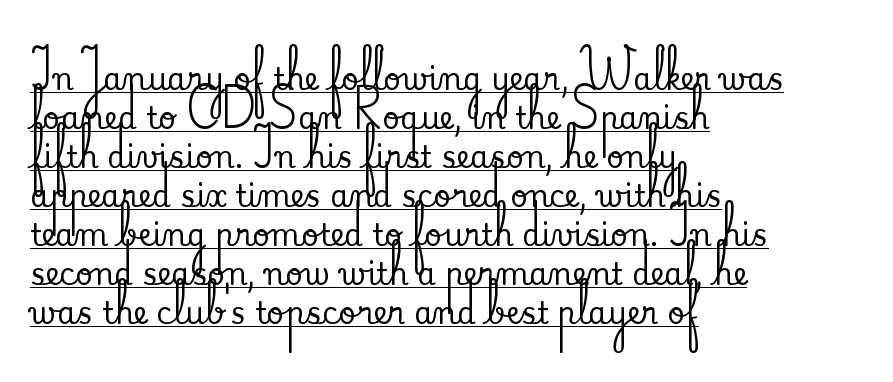
{"serif": "yes", "italic": "no", "width": "normal", "stroke_contrast": "medium", "x_height": "small", "monospaced": "no", "underline": "yes", "align": "left", "line_spacing": "normal", "line_spacing_ratio": 1.3, "letter_spacing": "normal", "letter_spacing_em": 0.0, "glyph_px": 30}
